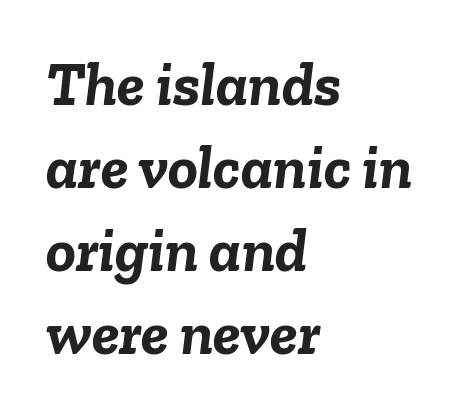
One-word summary of the alignment: left. Note the varied advance widths — an 'i' is clearly narrower than an 'm'. The whole block is typeset with a tilt. Default kerning and tracking; the words read as compact shapes.
